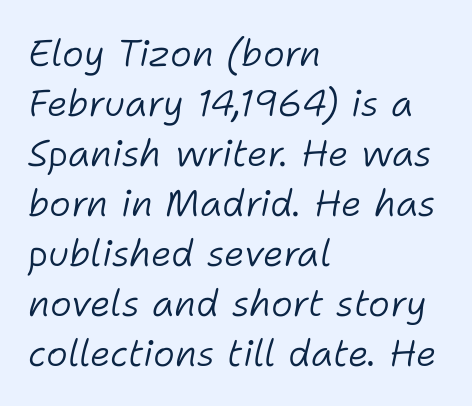
Q: Is the text bold? A: No.
Q: Is the text italic (slanted)? A: Yes, it leans right by about 11 degrees.
Q: Is the text underlined? A: No.
Q: How is the paragraph aligned? A: Left-aligned.
Q: Is the spacing between letters normal or unusually wide? A: Normal.
Q: Is the spacing between lines tight, normal or loose? A: Normal.
Q: Width (condensed, normal, or wide)? A: Normal.
Q: Stroke contrast? A: Low.
Q: x-height? A: Medium.
Q: Monospaced? A: No.
